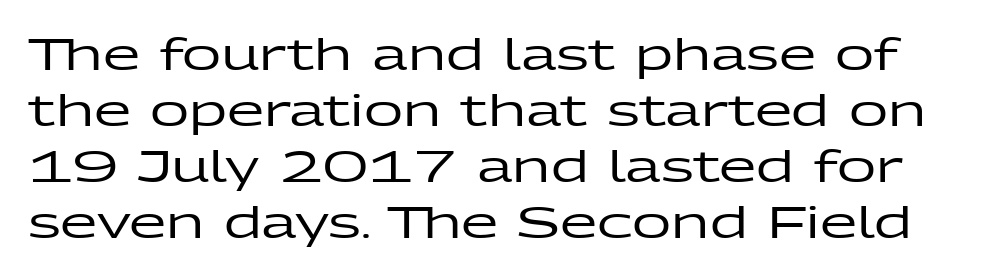
Q: Is the text italic (slanted)? A: No, it is upright.
Q: Is the typeface a serif or a sans-serif typeface? A: Sans-serif.
Q: Is the text underlined? A: No.
Q: Is the spacing between letters normal or unusually wide? A: Normal.
Q: Is the spacing between lines tight, normal or loose? A: Normal.
Q: Width (condensed, normal, or wide)? A: Wide.
Q: Stroke contrast? A: Low.
Q: x-height? A: Medium.
Q: Monospaced? A: No.
